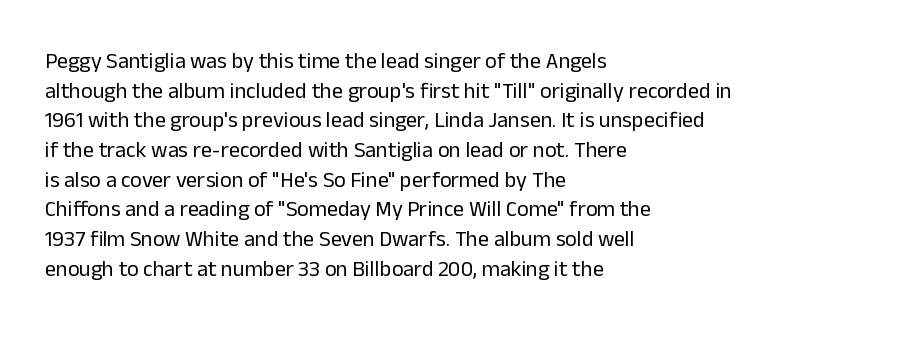
{"italic": "no", "bold": "no", "underline": "no", "align": "left", "line_spacing": "normal", "line_spacing_ratio": 1.35, "letter_spacing": "normal", "letter_spacing_em": 0.0, "glyph_px": 22}
